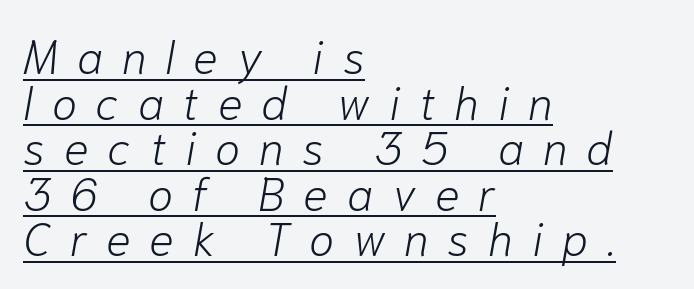
The image shows 46 px light type, italic (leaning right); set left-aligned, tight line spacing (0.99x), unusually wide letter spacing (+0.41 em), underlined; low stroke contrast and a medium x-height.
